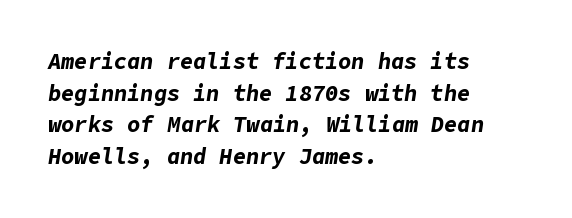
{"italic": "yes", "lean": "right", "slant_degrees": 9, "bold": "yes", "underline": "no", "align": "left", "line_spacing": "normal", "line_spacing_ratio": 1.44, "letter_spacing": "normal", "letter_spacing_em": 0.0, "glyph_px": 22}
